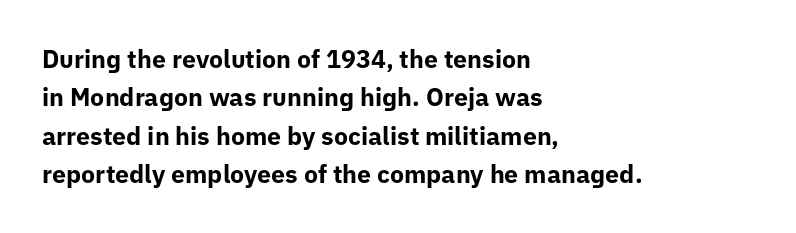
{"italic": "no", "bold": "yes", "underline": "no", "align": "left", "line_spacing": "normal", "line_spacing_ratio": 1.54, "letter_spacing": "normal", "letter_spacing_em": 0.0, "glyph_px": 25}
